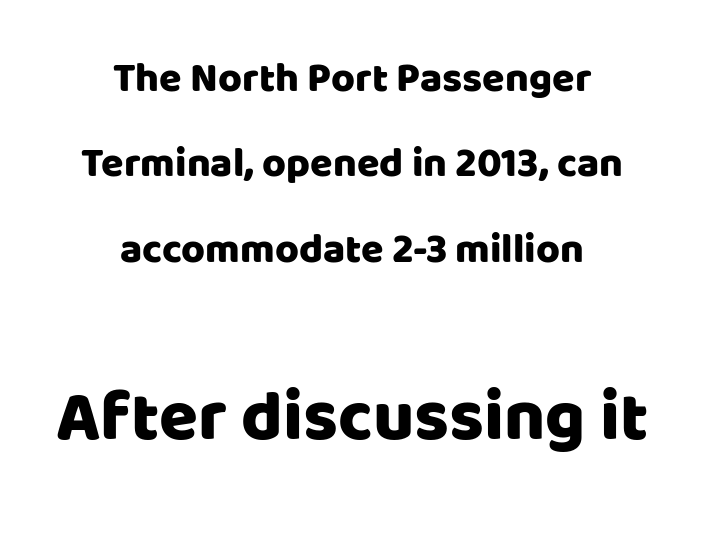
{"serif": "no", "italic": "no", "width": "normal", "stroke_contrast": "low", "x_height": "large", "monospaced": "no", "underline": "no", "align": "center", "line_spacing": "loose", "line_spacing_ratio": 2.08, "letter_spacing": "normal", "letter_spacing_em": 0.0, "larger_block": "second", "size_ratio": 1.73, "glyph_px": 71}
